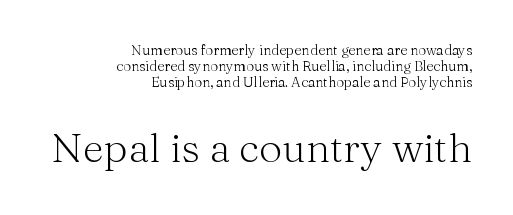
{"serif": "yes", "italic": "no", "bold": "no", "weight": "light", "width": "normal", "stroke_contrast": "medium", "x_height": "medium", "monospaced": "no", "underline": "no", "align": "right", "line_spacing": "tight", "line_spacing_ratio": 1.13, "letter_spacing": "normal", "letter_spacing_em": 0.0, "larger_block": "second", "size_ratio": 2.93, "glyph_px": 41}
